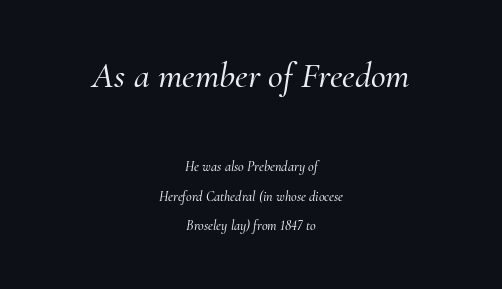
Q: Is the text italic (slanted)? A: Yes, it leans right by about 10 degrees.
Q: Is the typeface a serif or a sans-serif typeface? A: Serif.
Q: Is the text underlined? A: No.
Q: How is the paragraph aligned? A: Centered.
Q: Is the spacing between letters normal or unusually wide? A: Normal.
Q: Is the spacing between lines tight, normal or loose? A: Loose.
Q: Which block of text is set in a larger size, the first (top) or the second (bottom)? A: The first (top) one.
Q: Width (condensed, normal, or wide)? A: Normal.
Q: Stroke contrast? A: Medium.
Q: x-height? A: Small.
Q: Monospaced? A: No.
